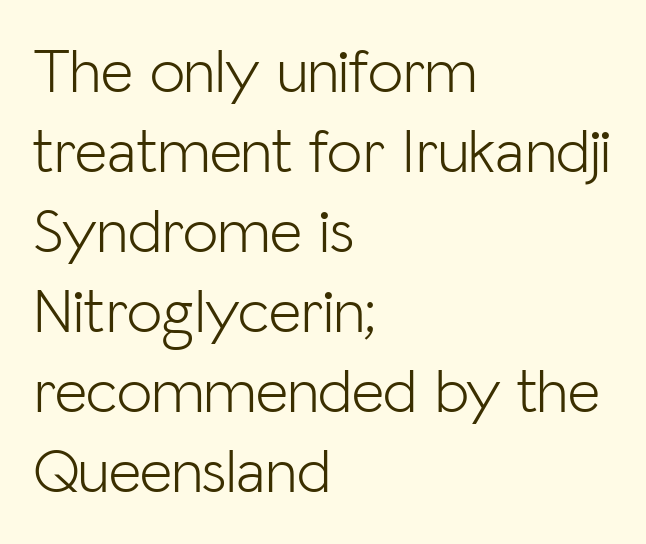
{"serif": "no", "italic": "no", "bold": "no", "weight": "light", "width": "normal", "stroke_contrast": "low", "x_height": "medium", "monospaced": "no", "underline": "no", "align": "left", "line_spacing": "normal", "line_spacing_ratio": 1.27, "letter_spacing": "normal", "letter_spacing_em": 0.0, "glyph_px": 63}
